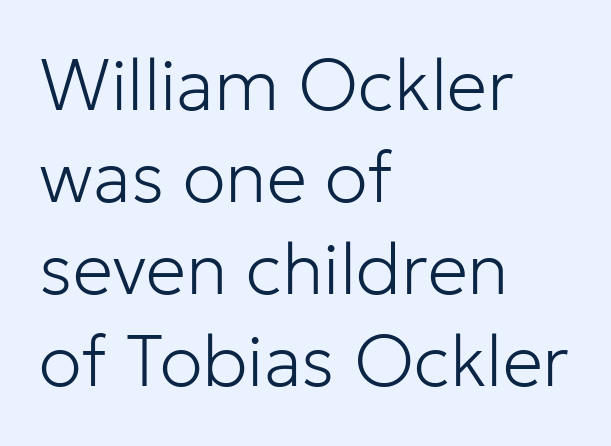
Characters follow at the spacing the type designer built in. If you drew a ruler down the left edge, every line would touch it. Here the designer chose a conventional face with non-uniform glyph widths. This is not heavy type; no bold has been used.
